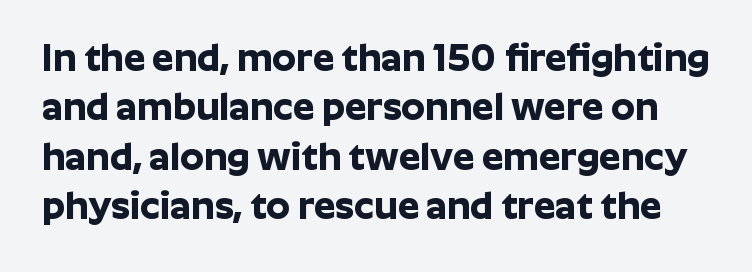
The image shows 38 px bold sans-serif type, upright; set normal line spacing (1.3x), normal letter spacing, not underlined; low stroke contrast and a medium x-height.
